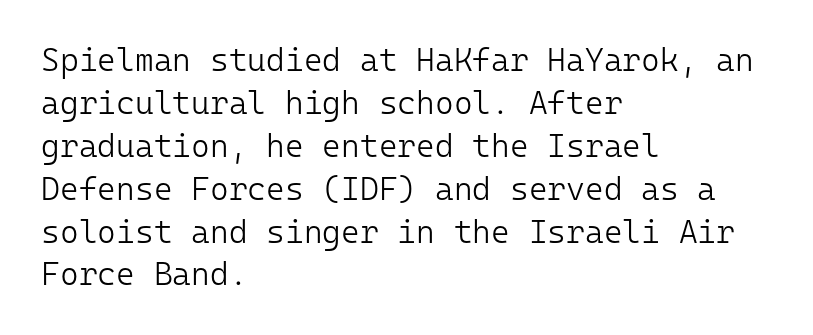
{"serif": "no", "italic": "no", "bold": "no", "weight": "light", "width": "normal", "stroke_contrast": "low", "x_height": "medium", "monospaced": "yes", "underline": "no", "align": "left", "line_spacing": "normal", "line_spacing_ratio": 1.34, "letter_spacing": "normal", "letter_spacing_em": 0.0, "glyph_px": 32}
